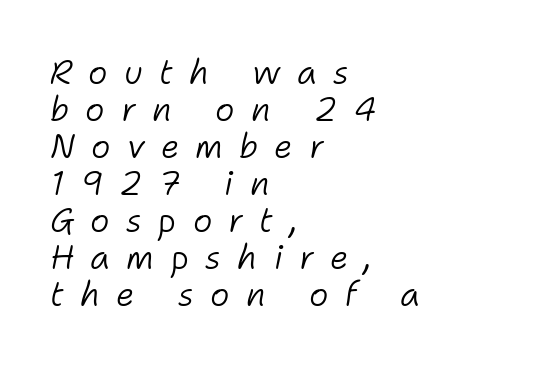
The image shows 33 px light type, italic (leaning right); set left-aligned, tight line spacing (1.12x), unusually wide letter spacing (+0.49 em), not underlined; low stroke contrast and a medium x-height.
